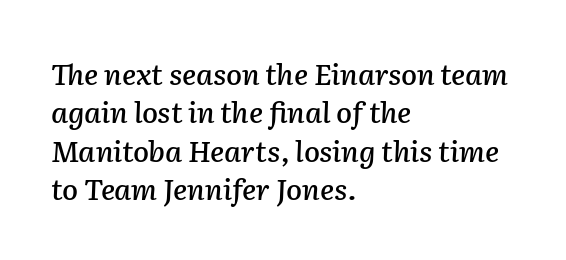
Clear beneath every line of the passage. The type is set solid horizontally, with unmodified tracking. Character widths vary here, with narrow letters taking less room than wide ones. These lines were composed using italics.
